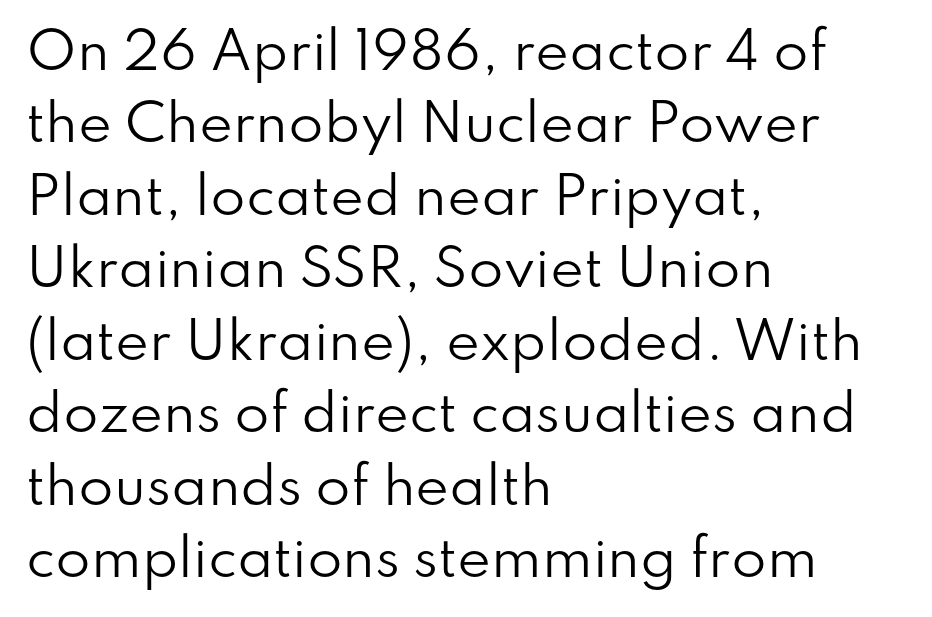
Stroke thickness stays within the range of a standard reading face or lighter. This sample has the flowing, uneven cadence of proportional lettering. Check the space under the baseline: it is left empty. Nope, not italic — everything's standing straight. Compared with a centered layout, this one pins lines to the left instead.
